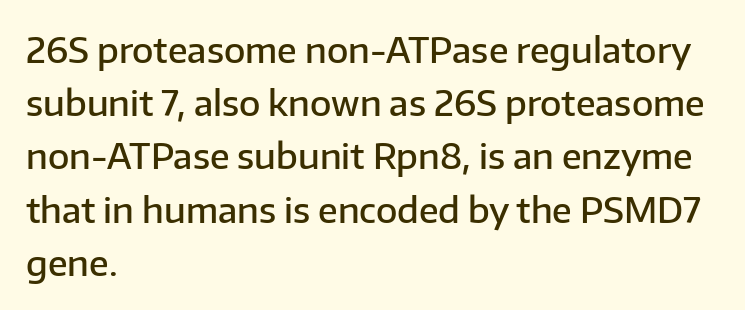
The image shows 35 px semibold sans-serif type, upright; set left-aligned, normal line spacing (1.52x), normal letter spacing, not underlined; low stroke contrast and a medium x-height.
